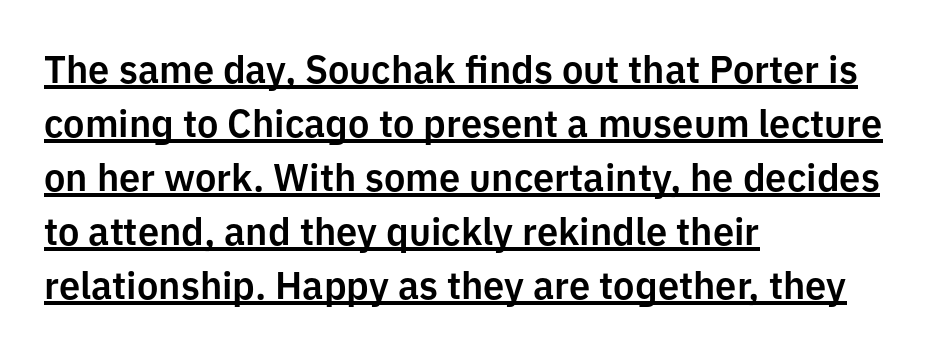
Q: Is the text italic (slanted)? A: No, it is upright.
Q: Is the typeface a serif or a sans-serif typeface? A: Sans-serif.
Q: Is the text underlined? A: Yes.
Q: How is the paragraph aligned? A: Left-aligned.
Q: Is the spacing between letters normal or unusually wide? A: Normal.
Q: Is the spacing between lines tight, normal or loose? A: Normal.
Q: Width (condensed, normal, or wide)? A: Normal.
Q: Stroke contrast? A: Low.
Q: x-height? A: Medium.
Q: Monospaced? A: No.
